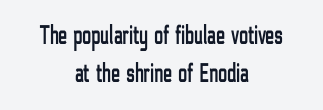
The image shows 27 px text type, upright; set centered, normal line spacing (1.42x), normal letter spacing, not underlined.
